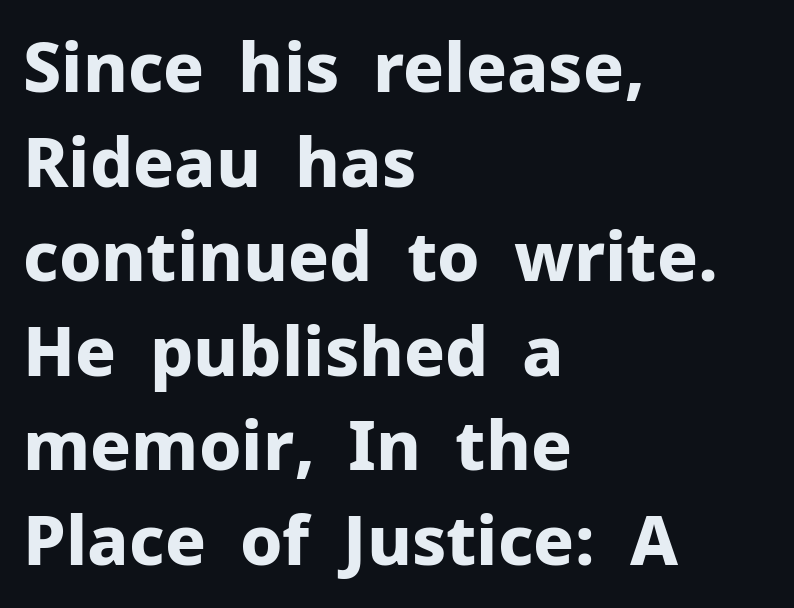
Q: Is the text bold? A: Yes.
Q: Is the text italic (slanted)? A: No, it is upright.
Q: Is the typeface a serif or a sans-serif typeface? A: Sans-serif.
Q: Is the text underlined? A: No.
Q: How is the paragraph aligned? A: Left-aligned.
Q: Is the spacing between letters normal or unusually wide? A: Normal.
Q: Is the spacing between lines tight, normal or loose? A: Normal.
Q: Width (condensed, normal, or wide)? A: Normal.
Q: Stroke contrast? A: Low.
Q: x-height? A: Medium.
Q: Monospaced? A: No.
